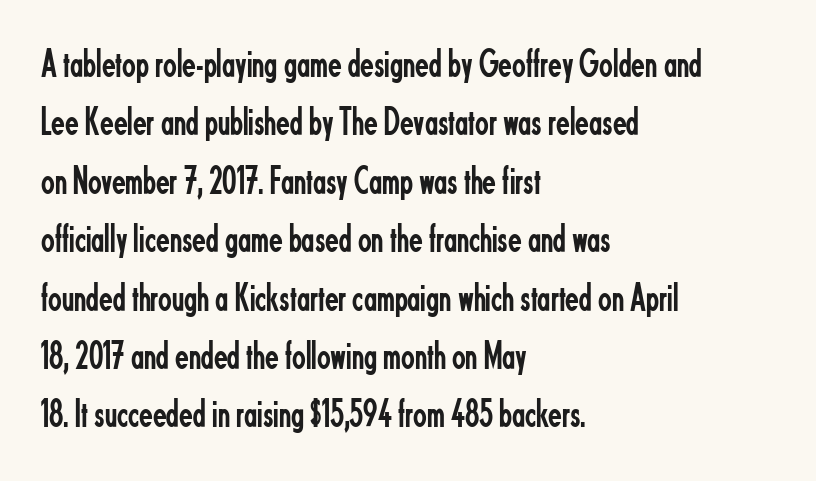
This rendering leaves character spacing at its baseline value. No word sits above an underline. This sample uses an upright cut, with every glyph sitting square on the baseline. The rendering uses a moderate line-height, typical for paragraphs.
